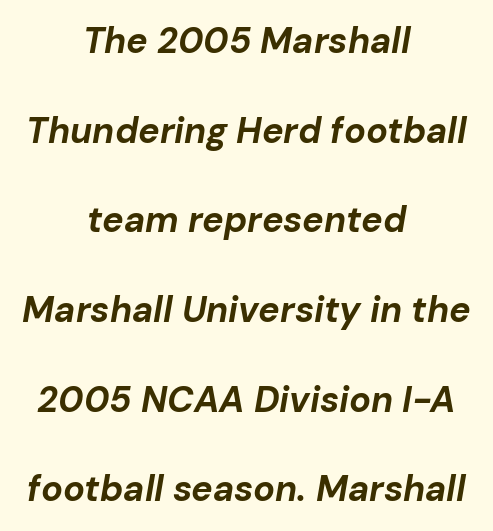
The image shows 36 px bold type, italic (leaning right); set centered, loose line spacing (2.49x), normal letter spacing, not underlined; low stroke contrast and a medium x-height.
